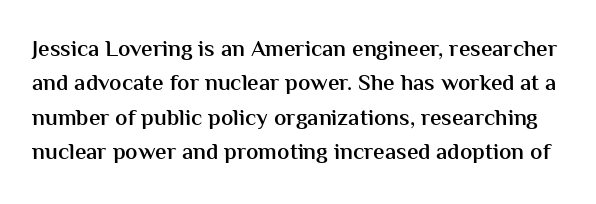
Q: Is the text bold? A: Semi-bold.
Q: Is the text italic (slanted)? A: No, it is upright.
Q: Is the text underlined? A: No.
Q: Is the spacing between letters normal or unusually wide? A: Normal.
Q: Is the spacing between lines tight, normal or loose? A: Normal.
